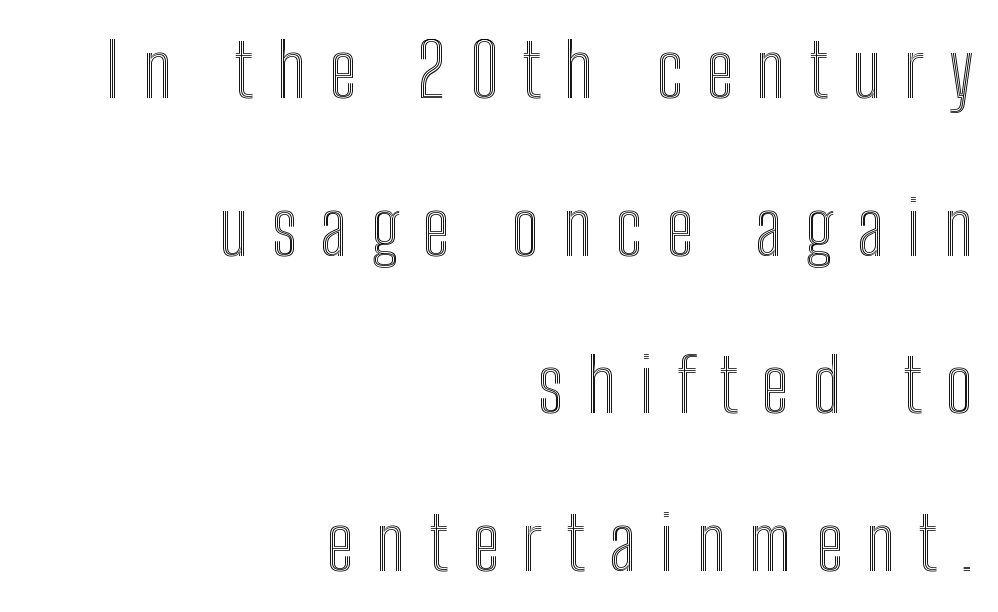
The image shows 74 px condensed type, upright; set right-aligned, loose line spacing (2.13x), unusually wide letter spacing (+0.32 em), not underlined; a medium x-height.
